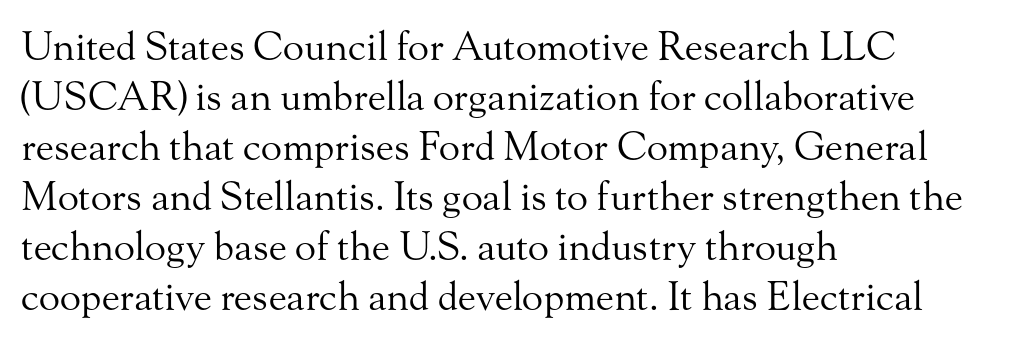
{"serif": "yes", "italic": "no", "bold": "no", "weight": "regular", "width": "normal", "stroke_contrast": "medium", "x_height": "small", "monospaced": "no", "underline": "no", "align": "left", "line_spacing": "normal", "line_spacing_ratio": 1.28, "letter_spacing": "normal", "letter_spacing_em": 0.0, "glyph_px": 39}
